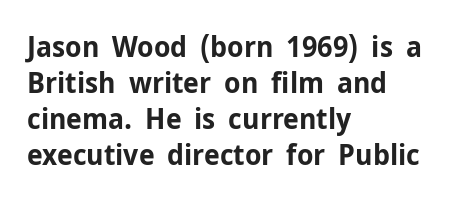
Q: Is the text bold? A: Yes.
Q: Is the text italic (slanted)? A: No, it is upright.
Q: Is the typeface a serif or a sans-serif typeface? A: Sans-serif.
Q: Is the text underlined? A: No.
Q: How is the paragraph aligned? A: Left-aligned.
Q: Is the spacing between letters normal or unusually wide? A: Normal.
Q: Width (condensed, normal, or wide)? A: Normal.
Q: Stroke contrast? A: Low.
Q: x-height? A: Medium.
Q: Monospaced? A: No.
